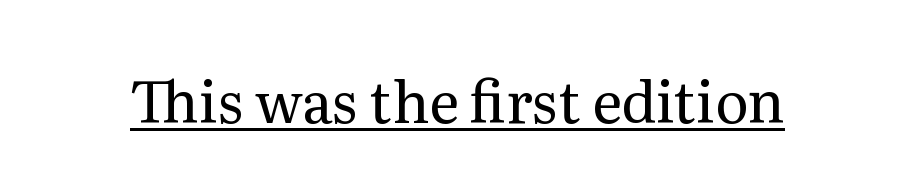
Is this a heavy cut? Hardly; it is regular or lighter. The letters stand upright; this is a roman face. The face used here is rendered with its standard letterfit. This is underlined copy, the kind a proofreader might mark for attention. Stroke terminals: seriffed.
